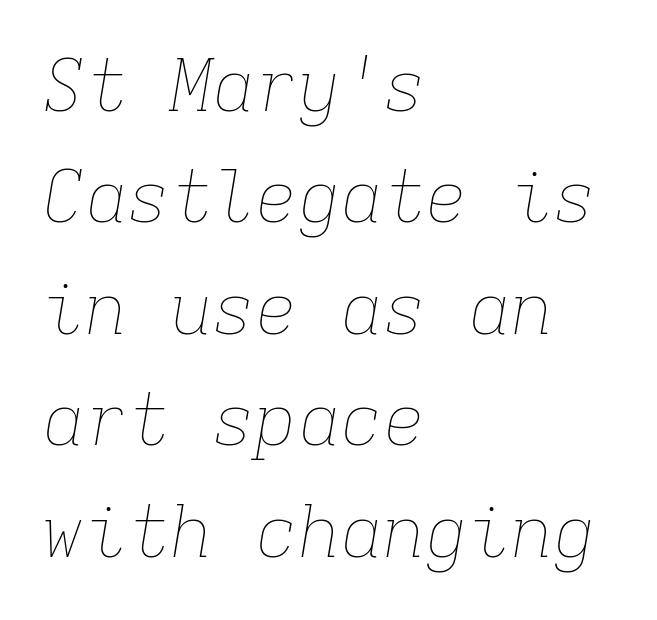
Is the block centered? No — it sits flush against the left margin. Slanted lettering throughout. Normally led — the rows are evenly, conventionally spaced. You could call the tracking neutral — neither tight nor loose.
